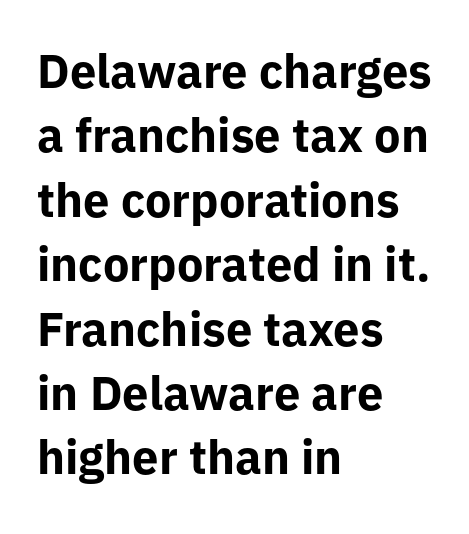
{"serif": "no", "italic": "no", "bold": "yes", "weight": "bold", "width": "normal", "stroke_contrast": "low", "x_height": "medium", "monospaced": "no", "underline": "no", "align": "left", "line_spacing": "normal", "line_spacing_ratio": 1.37, "letter_spacing": "normal", "letter_spacing_em": 0.0, "glyph_px": 47}
